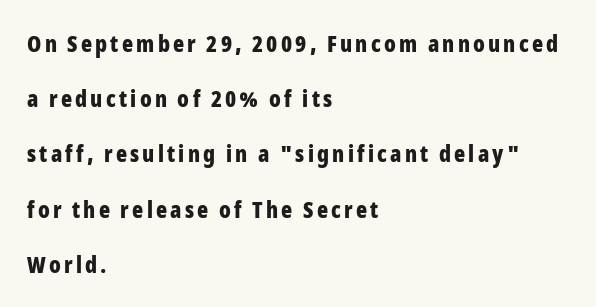
{"italic": "no", "bold": "yes", "underline": "no", "align": "left", "line_spacing": "loose", "line_spacing_ratio": 2.4, "glyph_px": 23}
